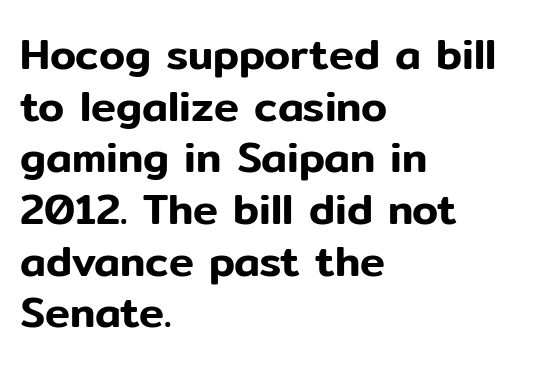
The image shows 42 px sans-serif type, upright; set left-aligned, line spacing 1.23x, normal letter spacing, not underlined; low stroke contrast and a medium x-height.
